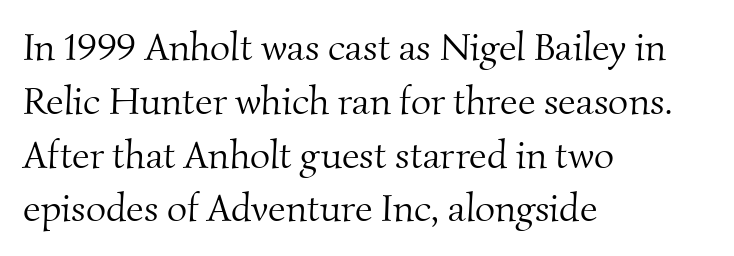
{"serif": "yes", "bold": "no", "weight": "light", "width": "normal", "stroke_contrast": "medium", "x_height": "small", "monospaced": "no", "underline": "no", "align": "left", "line_spacing": "normal", "line_spacing_ratio": 1.38, "letter_spacing": "normal", "letter_spacing_em": 0.0, "glyph_px": 39}
